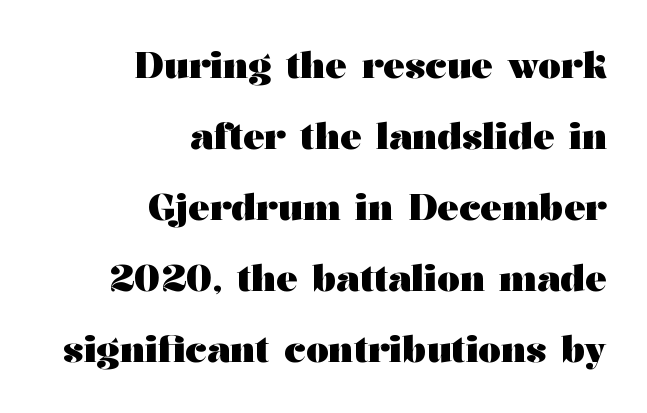
A typesetter would call this proportional, since set widths differ per character. This sample uses plain, unmodified letter spacing. The text block is weighted toward the right margin, trailing off unevenly leftward. Every letter is thick-stroked: bold, no question. Descender tails drop into unmarked territory. These lines stand farther apart than default settings would place them.
